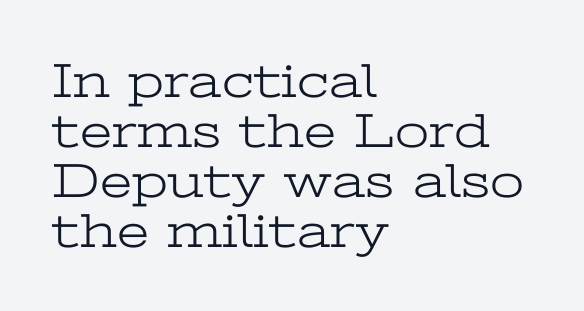
The image shows 49 px light, wide serif type, upright; set left-aligned, tight line spacing (1.02x), normal letter spacing, not underlined; low stroke contrast and a medium x-height.
